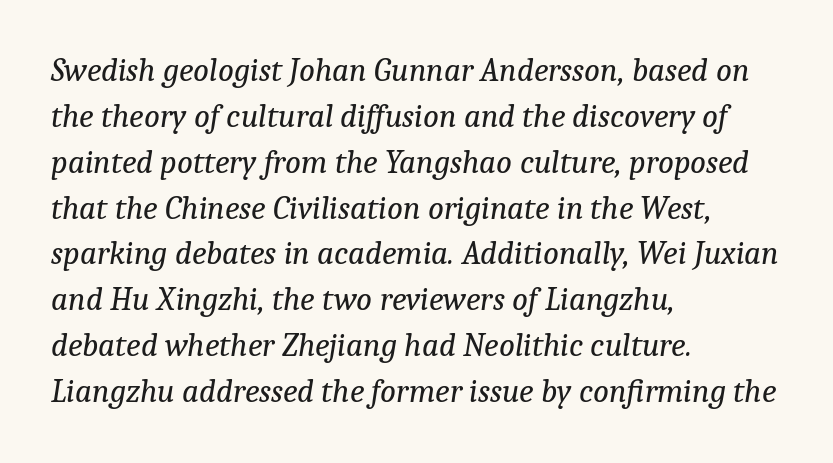
The type family on display is of the serif kind. The passage shown is typed in a proportional face where columns would drift. Each row of text sits above clean, open space. Does the leading feel generous? No, just average. Caption: face not bold, strokes unweighted.
